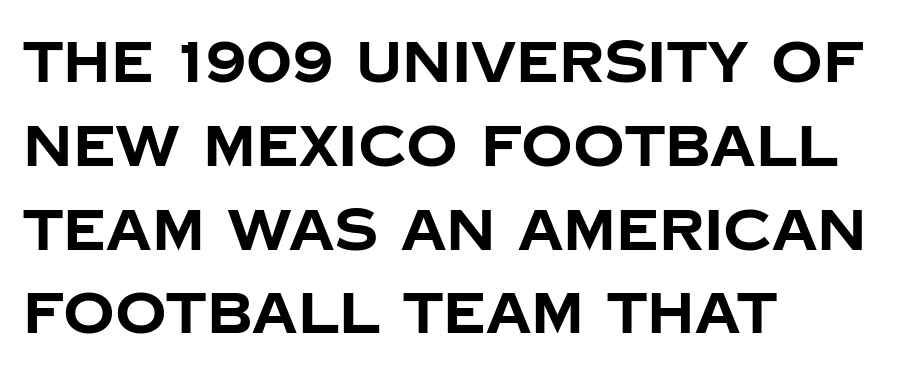
Only glyphs here, with clear space below each row. Heavy, bold letterforms. The compositor pushed each line to the left boundary. This sample uses an upright cut, with every glyph sitting square on the baseline.
